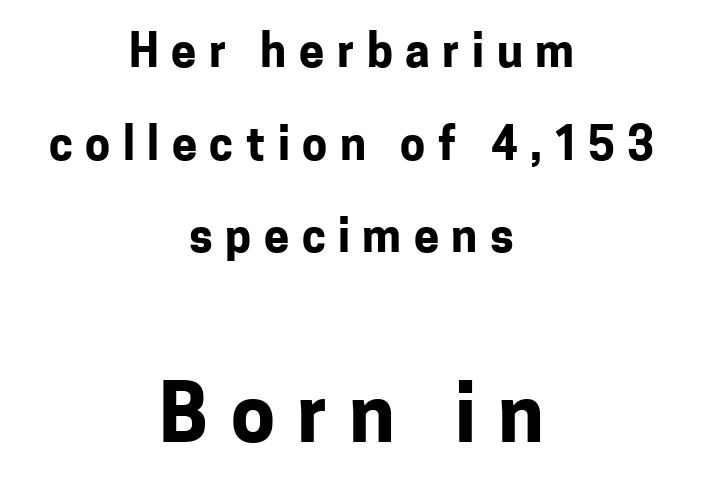
Q: Is the text bold? A: Yes.
Q: Is the text italic (slanted)? A: No, it is upright.
Q: Is the typeface a serif or a sans-serif typeface? A: Sans-serif.
Q: Is the text underlined? A: No.
Q: How is the paragraph aligned? A: Centered.
Q: Is the spacing between letters normal or unusually wide? A: Unusually wide.
Q: Is the spacing between lines tight, normal or loose? A: Loose.
Q: Which block of text is set in a larger size, the first (top) or the second (bottom)? A: The second (bottom) one.
Q: Width (condensed, normal, or wide)? A: Normal.
Q: Stroke contrast? A: Low.
Q: x-height? A: Medium.
Q: Monospaced? A: No.
